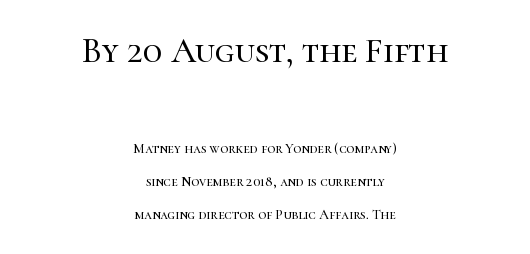
The letters advance in unequal steps, a hallmark of proportional type. Typeset on center — no edge is straight. Clear beneath every line of the passage. The horizontal fit of the characters is conventional and even.
